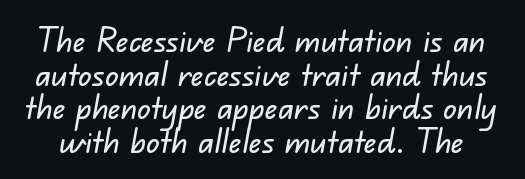
Q: Is the typeface a serif or a sans-serif typeface? A: Sans-serif.
Q: Is the text underlined? A: No.
Q: Is the spacing between letters normal or unusually wide? A: Normal.
Q: Is the spacing between lines tight, normal or loose? A: Tight.
Q: Width (condensed, normal, or wide)? A: Normal.
Q: Stroke contrast? A: Low.
Q: x-height? A: Small.
Q: Monospaced? A: No.
